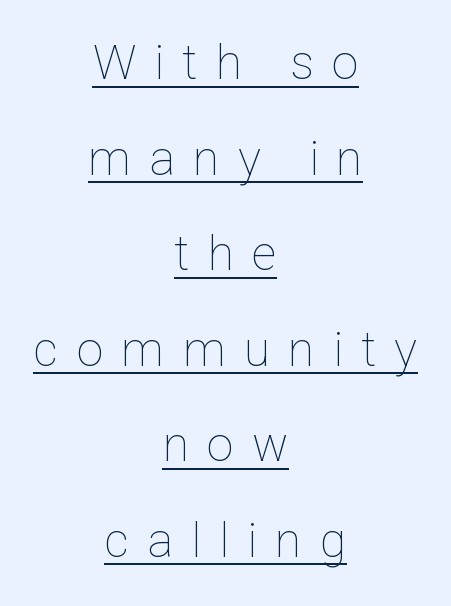
Q: Is the text bold? A: No.
Q: Is the text italic (slanted)? A: No, it is upright.
Q: Is the text underlined? A: Yes.
Q: How is the paragraph aligned? A: Centered.
Q: Is the spacing between letters normal or unusually wide? A: Unusually wide.
Q: Is the spacing between lines tight, normal or loose? A: Loose.
Q: Width (condensed, normal, or wide)? A: Normal.
Q: Stroke contrast? A: Low.
Q: x-height? A: Medium.
Q: Monospaced? A: No.
